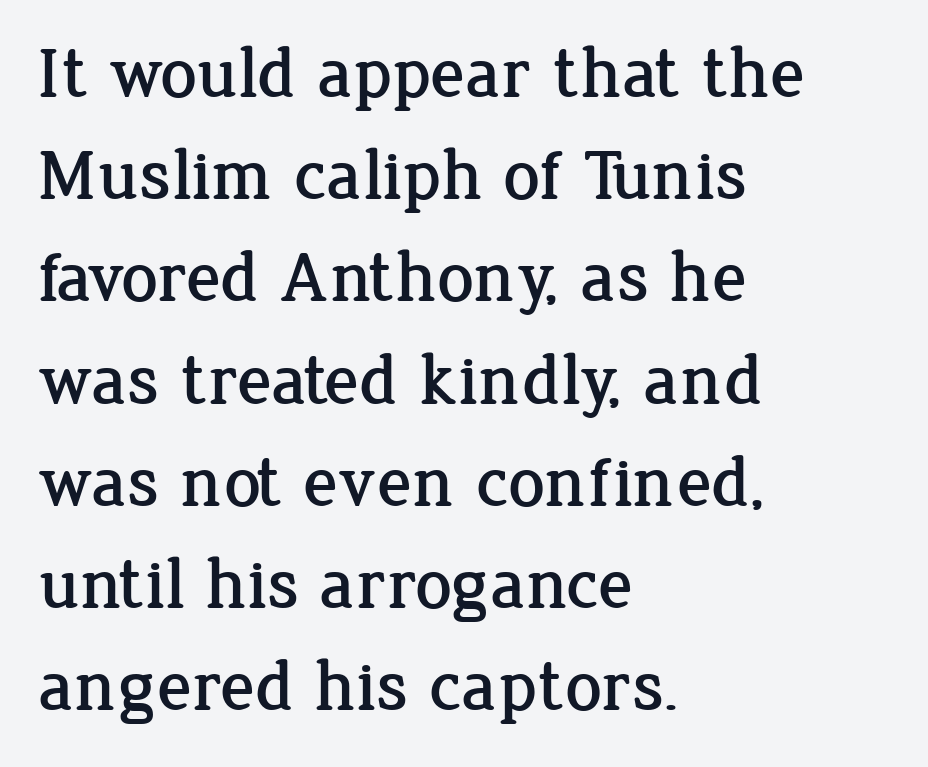
{"serif": "yes", "italic": "no", "width": "normal", "stroke_contrast": "low", "x_height": "medium", "monospaced": "no", "underline": "no", "align": "left", "line_spacing": "normal", "line_spacing_ratio": 1.42, "letter_spacing": "normal", "letter_spacing_em": 0.0, "glyph_px": 72}
